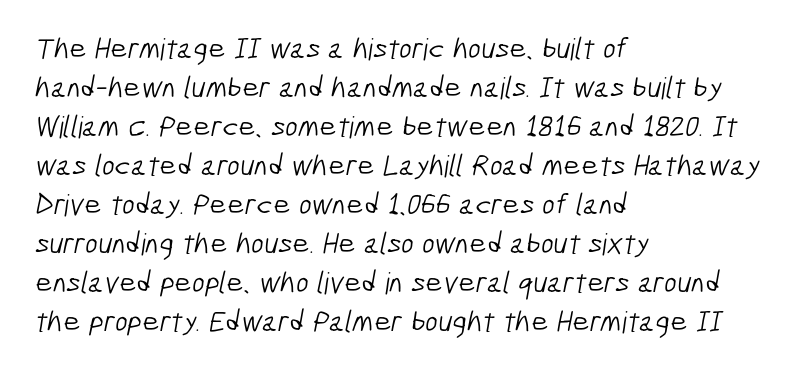
Does the leading feel generous? No, just average. Is this a fixed-width face? No — the glyphs have proportional, varying widths. No word sits above an underline. Letter spacing: default. The text block is weighted toward the left margin, trailing off unevenly rightward.
